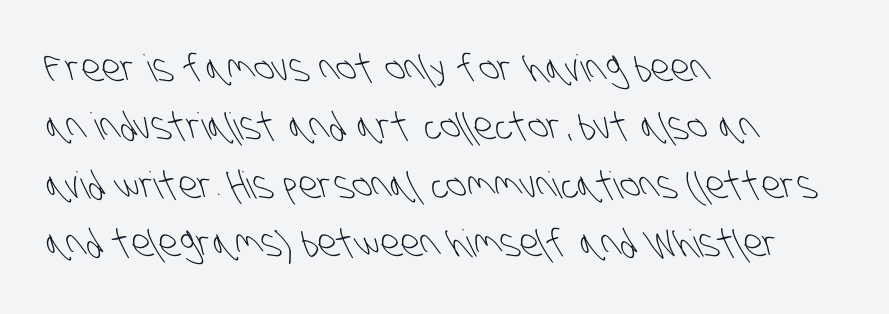
{"serif": "no", "bold": "no", "weight": "light", "width": "condensed", "stroke_contrast": "low", "x_height": "large", "monospaced": "no", "underline": "no", "align": "left", "line_spacing": "normal", "line_spacing_ratio": 1.58, "letter_spacing": "normal", "letter_spacing_em": 0.0, "glyph_px": 37}
